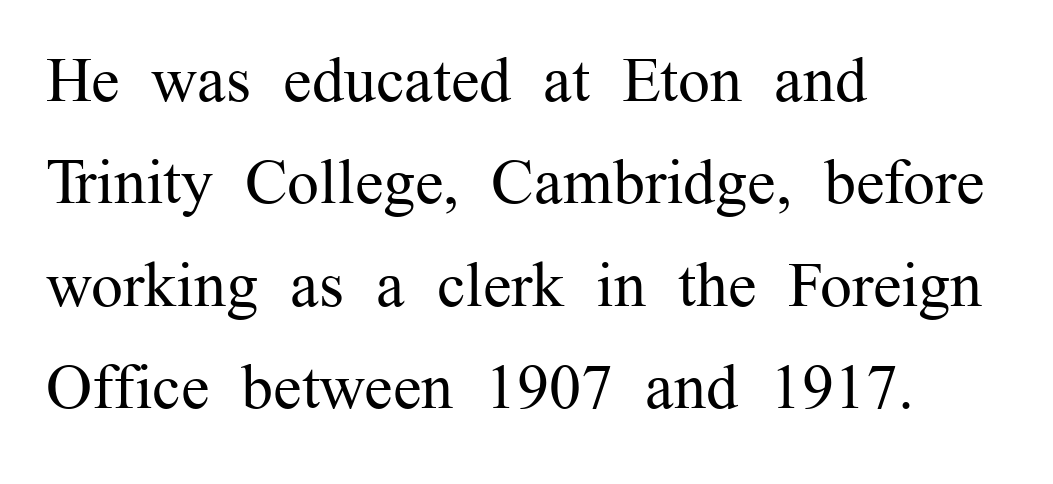
{"serif": "yes", "italic": "no", "bold": "no", "weight": "regular", "width": "normal", "stroke_contrast": "medium", "x_height": "medium", "monospaced": "no", "underline": "no", "align": "left", "line_spacing": "normal", "line_spacing_ratio": 1.6, "letter_spacing": "normal", "letter_spacing_em": 0.0, "glyph_px": 64}
